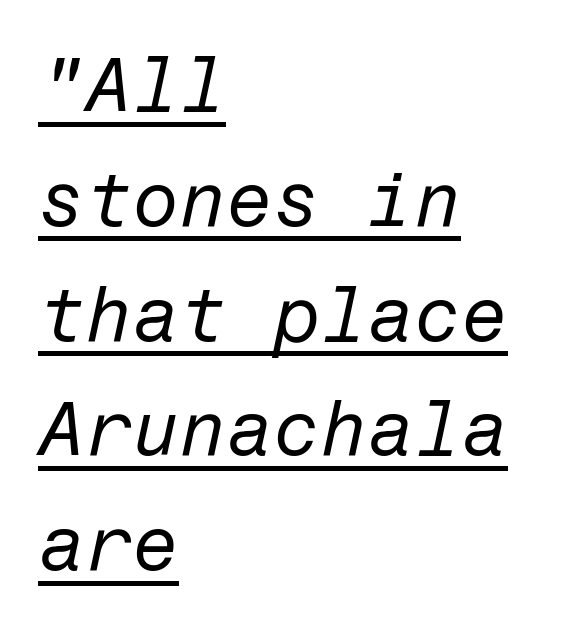
{"italic": "yes", "lean": "right", "slant_degrees": 12, "bold": "no", "weight": "regular", "width": "normal", "stroke_contrast": "low", "x_height": "medium", "underline": "yes", "align": "left", "line_spacing": "normal", "line_spacing_ratio": 1.51, "letter_spacing": "normal", "letter_spacing_em": 0.0, "glyph_px": 76}
